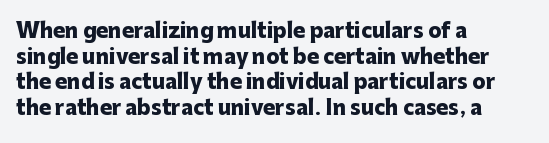
The letters stand straight up with perfectly vertical stems. The space directly below the letters is spotless. Letter spacing: default. Bold? Absolutely — the strokes are thick and heavy. The leading is moderate, giving the passage an even texture. The lines in this sample share a left origin and differ only in where they stop.
